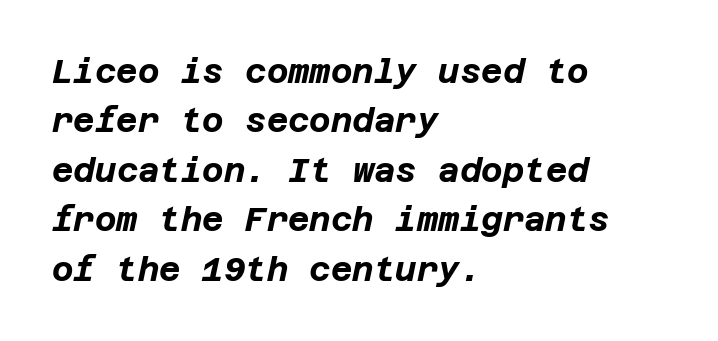
The image shows 33 px bold type, italic (leaning right); set left-aligned, normal line spacing (1.5x), normal letter spacing, not underlined; low stroke contrast and a large x-height.
